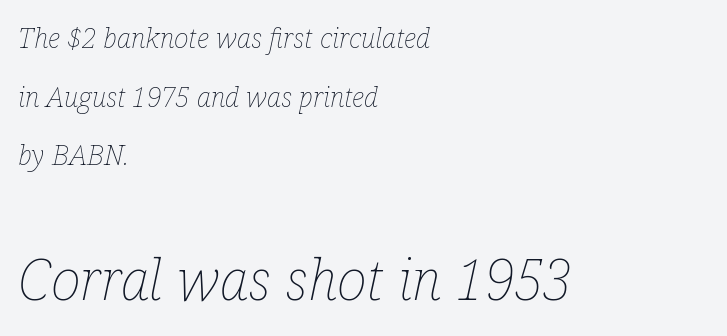
The rendering uses natural spacing where letterforms have individual widths. The rendering keeps characters at their native spacing. The passage shown leans; its letterforms are oblique. Descenders hang freely into open space.
